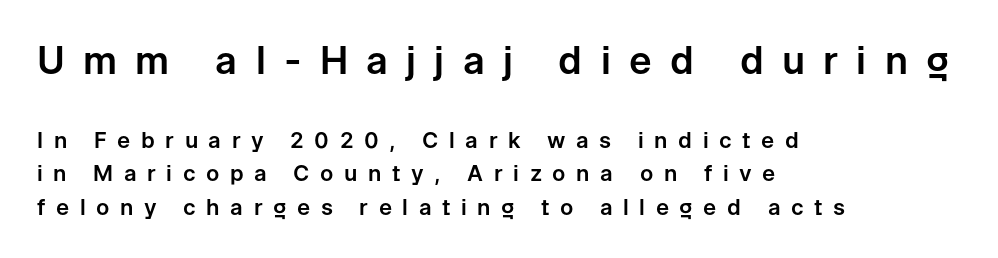
Q: Is the text italic (slanted)? A: No, it is upright.
Q: Is the typeface a serif or a sans-serif typeface? A: Sans-serif.
Q: Is the text underlined? A: No.
Q: How is the paragraph aligned? A: Left-aligned.
Q: Is the spacing between letters normal or unusually wide? A: Unusually wide.
Q: Is the spacing between lines tight, normal or loose? A: Normal.
Q: Which block of text is set in a larger size, the first (top) or the second (bottom)? A: The first (top) one.
Q: Width (condensed, normal, or wide)? A: Normal.
Q: Stroke contrast? A: Low.
Q: x-height? A: Medium.
Q: Monospaced? A: No.
